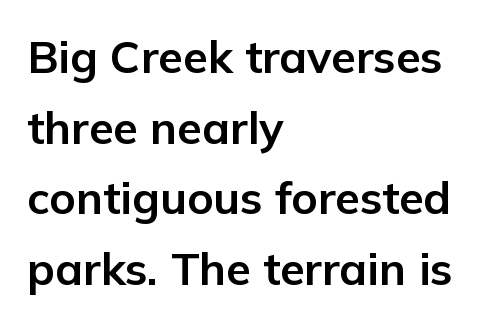
The passage shown has conventional tracking throughout. Anything drawn beneath the words? Only blank space. Is the block centered? No — it sits flush against the left margin. Upright lettering throughout. The leading is moderate, giving the passage an even texture.
